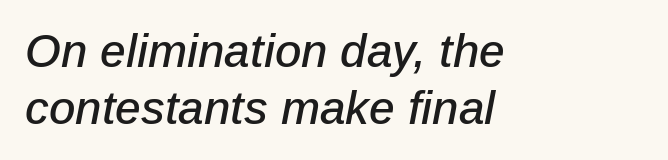
Q: Is the text italic (slanted)? A: Yes, it leans right by about 12 degrees.
Q: Is the text underlined? A: No.
Q: How is the paragraph aligned? A: Left-aligned.
Q: Is the spacing between letters normal or unusually wide? A: Normal.
Q: Is the spacing between lines tight, normal or loose? A: Normal.
Q: Width (condensed, normal, or wide)? A: Normal.
Q: Stroke contrast? A: Low.
Q: x-height? A: Medium.
Q: Monospaced? A: No.
